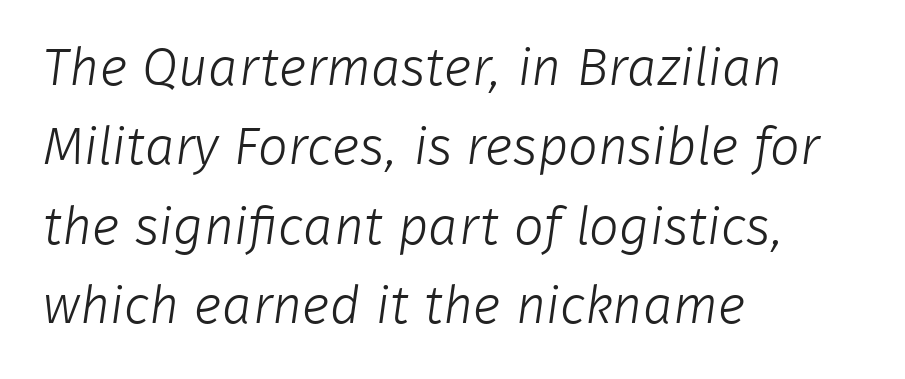
Q: Is the text bold? A: No.
Q: Is the typeface a serif or a sans-serif typeface? A: Sans-serif.
Q: Is the text underlined? A: No.
Q: How is the paragraph aligned? A: Left-aligned.
Q: Is the spacing between letters normal or unusually wide? A: Normal.
Q: Is the spacing between lines tight, normal or loose? A: Normal.
Q: Width (condensed, normal, or wide)? A: Normal.
Q: Stroke contrast? A: Low.
Q: x-height? A: Medium.
Q: Monospaced? A: No.
